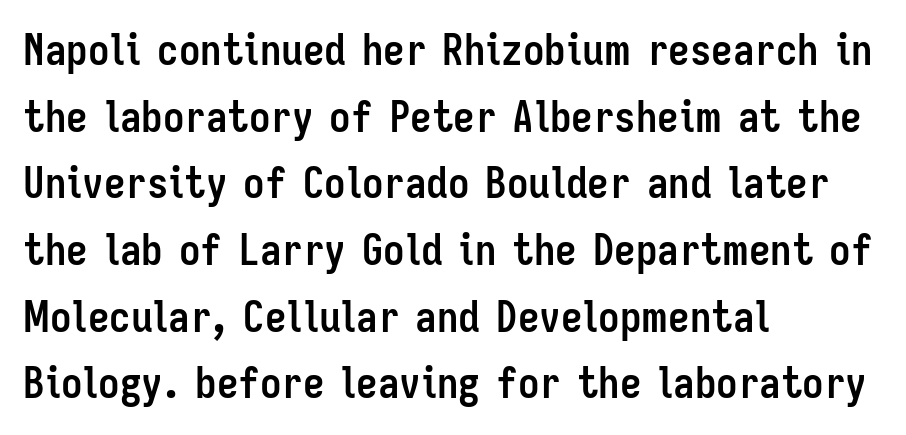
Q: Is the text bold? A: Yes.
Q: Is the text italic (slanted)? A: No, it is upright.
Q: Is the typeface a serif or a sans-serif typeface? A: Sans-serif.
Q: Is the text underlined? A: No.
Q: How is the paragraph aligned? A: Left-aligned.
Q: Is the spacing between letters normal or unusually wide? A: Normal.
Q: Is the spacing between lines tight, normal or loose? A: Normal.
Q: Width (condensed, normal, or wide)? A: Condensed.
Q: Stroke contrast? A: Low.
Q: x-height? A: Medium.
Q: Monospaced? A: No.
